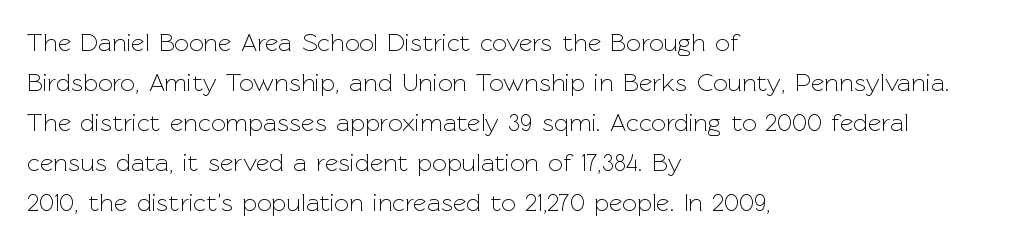
Q: Is the text bold? A: No.
Q: Is the text italic (slanted)? A: No, it is upright.
Q: Is the text underlined? A: No.
Q: How is the paragraph aligned? A: Left-aligned.
Q: Is the spacing between letters normal or unusually wide? A: Normal.
Q: Is the spacing between lines tight, normal or loose? A: Normal.
